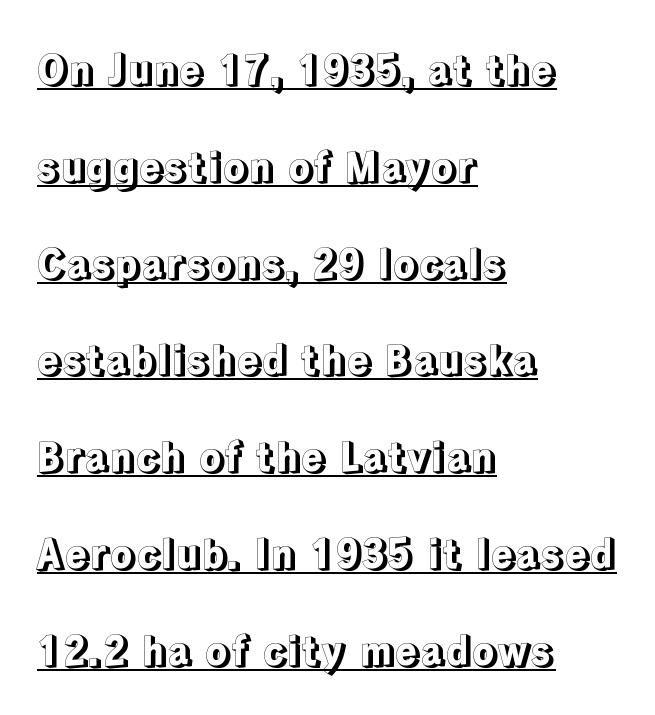
Q: Is the text italic (slanted)? A: No, it is upright.
Q: Is the text underlined? A: Yes.
Q: How is the paragraph aligned? A: Left-aligned.
Q: Is the spacing between letters normal or unusually wide? A: Normal.
Q: Is the spacing between lines tight, normal or loose? A: Loose.
Q: Width (condensed, normal, or wide)? A: Normal.
Q: x-height? A: Medium.
Q: Monospaced? A: No.
